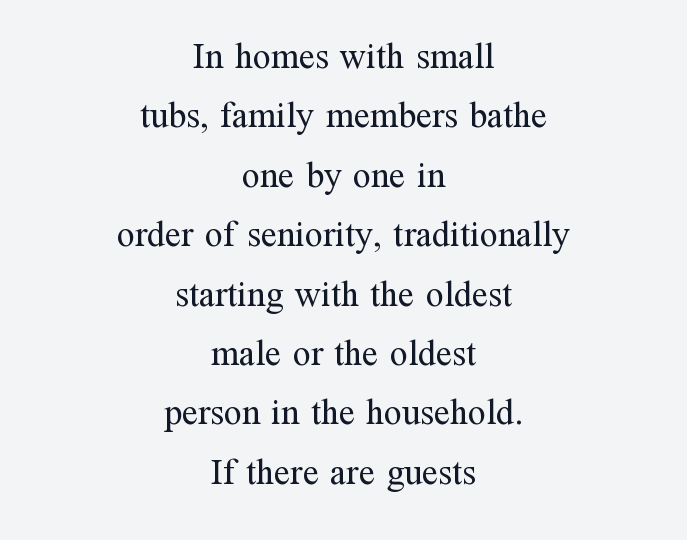
Q: Is the text bold? A: No.
Q: Is the text italic (slanted)? A: No, it is upright.
Q: Is the typeface a serif or a sans-serif typeface? A: Serif.
Q: Is the text underlined? A: No.
Q: How is the paragraph aligned? A: Centered.
Q: Is the spacing between letters normal or unusually wide? A: Normal.
Q: Is the spacing between lines tight, normal or loose? A: Normal.
Q: Width (condensed, normal, or wide)? A: Normal.
Q: Stroke contrast? A: Medium.
Q: x-height? A: Medium.
Q: Monospaced? A: No.
